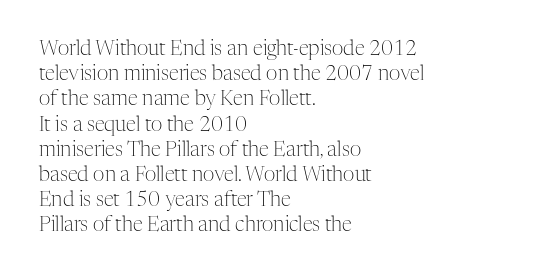
Q: Is the text bold? A: No.
Q: Is the text italic (slanted)? A: No, it is upright.
Q: Is the text underlined? A: No.
Q: How is the paragraph aligned? A: Left-aligned.
Q: Is the spacing between letters normal or unusually wide? A: Normal.
Q: Is the spacing between lines tight, normal or loose? A: Normal.
